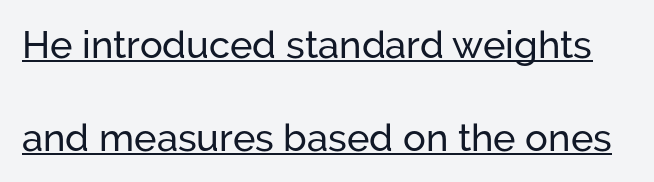
{"serif": "no", "italic": "no", "width": "normal", "stroke_contrast": "low", "x_height": "medium", "monospaced": "no", "underline": "yes", "line_spacing": "loose", "line_spacing_ratio": 2.44, "letter_spacing": "normal", "letter_spacing_em": 0.0, "glyph_px": 38}
